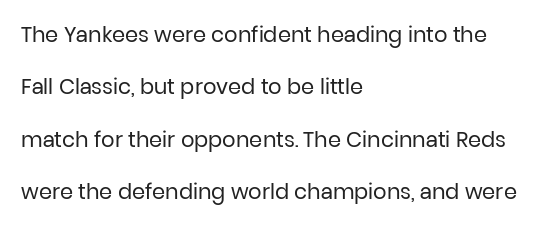
{"italic": "no", "bold": "no", "underline": "no", "align": "left", "line_spacing": "loose", "line_spacing_ratio": 2.49, "letter_spacing": "normal", "letter_spacing_em": 0.0, "glyph_px": 21}
